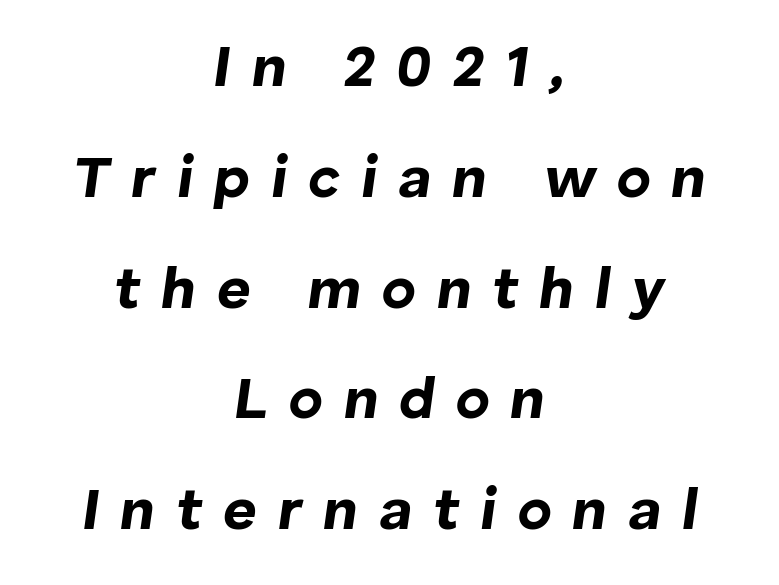
Q: Is the text bold? A: Yes.
Q: Is the text italic (slanted)? A: Yes, it leans right by about 8 degrees.
Q: Is the text underlined? A: No.
Q: How is the paragraph aligned? A: Centered.
Q: Is the spacing between letters normal or unusually wide? A: Unusually wide.
Q: Is the spacing between lines tight, normal or loose? A: Loose.
Q: Width (condensed, normal, or wide)? A: Normal.
Q: Stroke contrast? A: Low.
Q: x-height? A: Medium.
Q: Monospaced? A: No.
